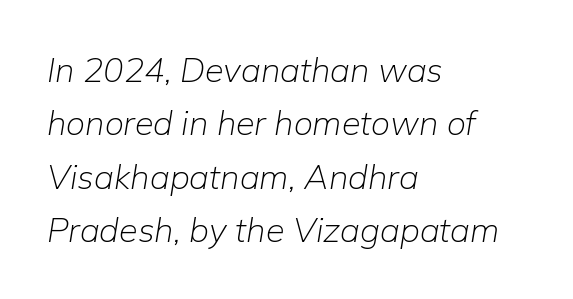
{"italic": "yes", "lean": "right", "slant_degrees": 9, "bold": "no", "weight": "light", "width": "normal", "stroke_contrast": "low", "x_height": "medium", "monospaced": "no", "underline": "no", "align": "left", "line_spacing": "normal", "line_spacing_ratio": 1.57, "letter_spacing": "normal", "letter_spacing_em": 0.0, "glyph_px": 34}
